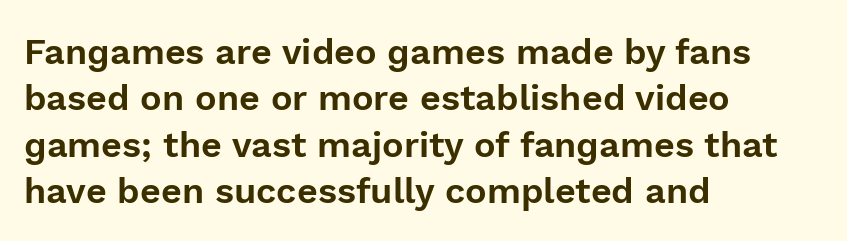
The rendering uses natural spacing where letterforms have individual widths. Underline: absent. The ragged edge is on the right, which tells us the setting is flush left. No feet cap the strokes, marking this as sans-serif type. The specimen reads as upright at a glance.
